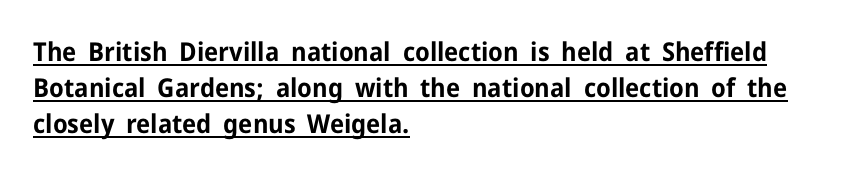
Observe the ordinary spacing: letters are neighbours, not strangers. Vertically, the passage feels balanced, rows spaced as you'd expect. Decoration check: the copy is underlined. The text block is weighted toward the left margin, trailing off unevenly rightward. Summary of weight: heavy, a full bold.
